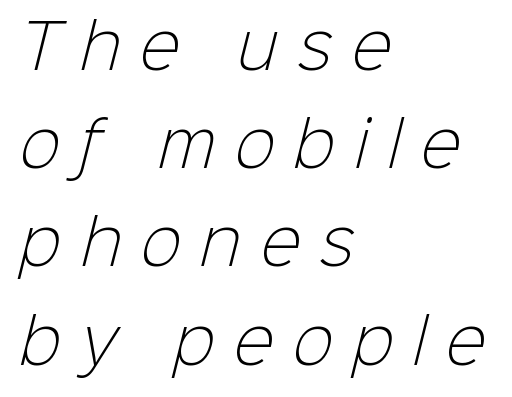
Regular leading. Nope, no serifs anywhere on these letters. The compositor pushed each line to the left boundary. Stroke thickness stays within the range of a standard reading face or lighter.
